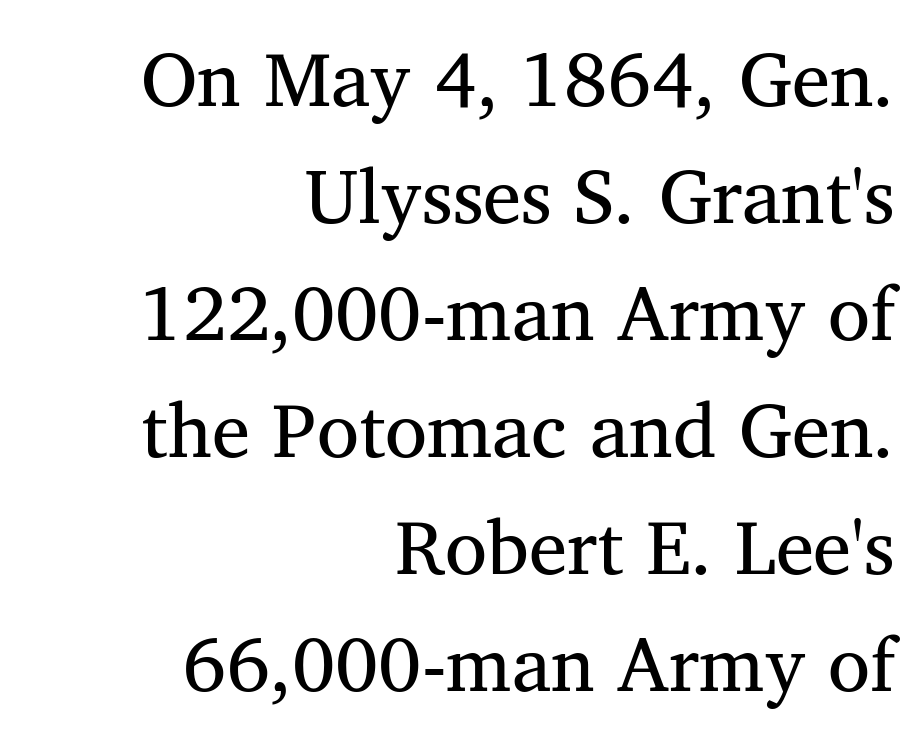
The setting favours the right margin, as signatures and pull-quotes sometimes do. The letters advance in unequal steps, a hallmark of proportional type. Rows of type keep a routine distance in the vertical direction. In terms of posture, this sample is upright.
